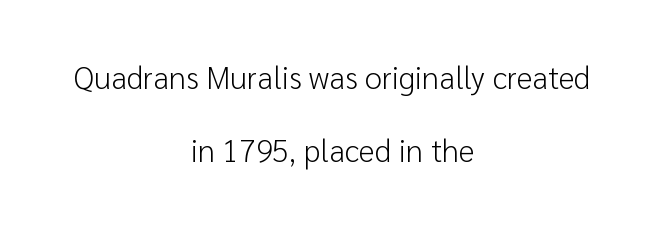
{"serif": "no", "italic": "no", "bold": "no", "weight": "light", "width": "normal", "stroke_contrast": "low", "x_height": "medium", "monospaced": "no", "underline": "no", "align": "center", "line_spacing": "loose", "line_spacing_ratio": 2.37, "letter_spacing": "normal", "letter_spacing_em": 0.0, "glyph_px": 31}
